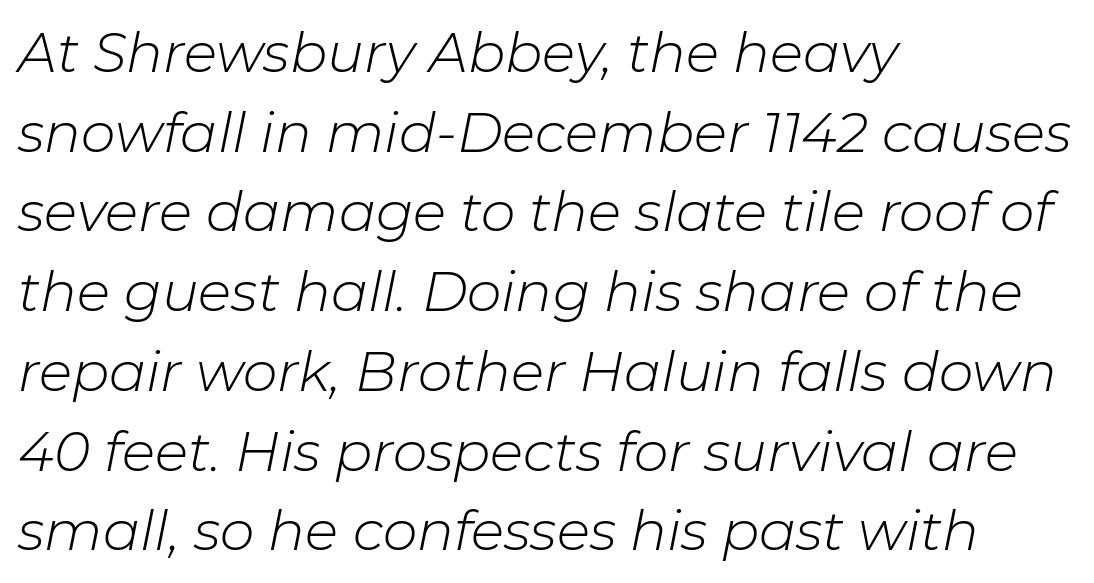
{"italic": "yes", "lean": "right", "slant_degrees": 11, "bold": "no", "weight": "light", "width": "normal", "stroke_contrast": "low", "x_height": "medium", "monospaced": "no", "underline": "no", "align": "left", "line_spacing": "normal", "line_spacing_ratio": 1.45, "letter_spacing": "normal", "letter_spacing_em": 0.0, "glyph_px": 55}
